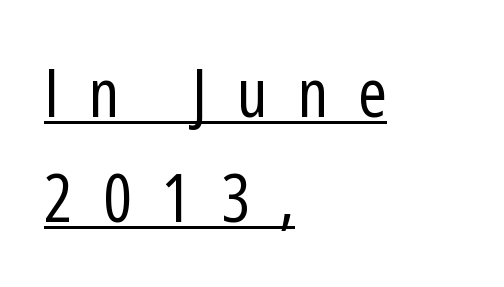
The image shows 68 px regular-weight, condensed sans-serif type, upright; set left-aligned, normal line spacing (1.55x), unusually wide letter spacing (+0.44 em), underlined; low stroke contrast and a medium x-height.
